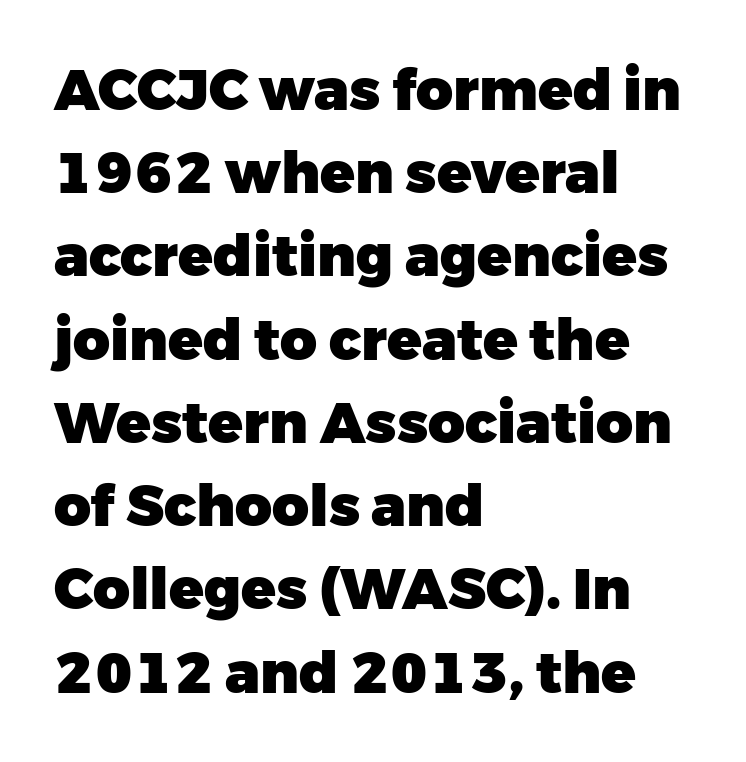
Q: Is the text bold? A: Yes.
Q: Is the text italic (slanted)? A: No, it is upright.
Q: Is the typeface a serif or a sans-serif typeface? A: Sans-serif.
Q: Is the text underlined? A: No.
Q: How is the paragraph aligned? A: Left-aligned.
Q: Is the spacing between letters normal or unusually wide? A: Normal.
Q: Is the spacing between lines tight, normal or loose? A: Normal.
Q: Width (condensed, normal, or wide)? A: Normal.
Q: Stroke contrast? A: Low.
Q: x-height? A: Medium.
Q: Monospaced? A: No.
